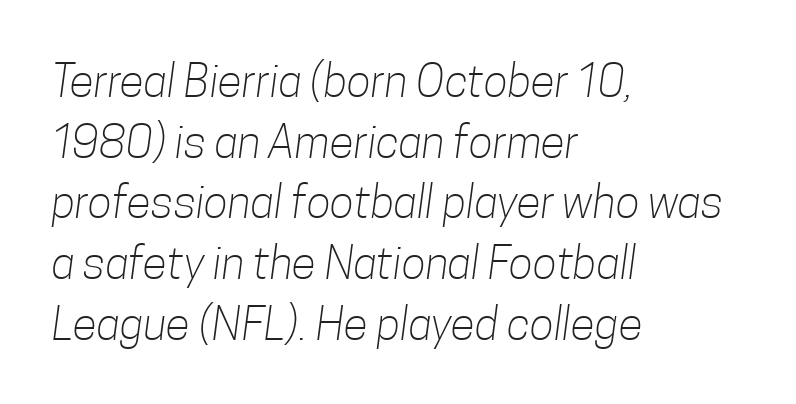
The horizontal fit of the characters is conventional and even. Beneath every word, the page is bare. Compared with a typical body face, this is equally light or lighter still. In terms of letterform style, serifs are entirely absent. The typesetter chose a ragged-right arrangement here.
